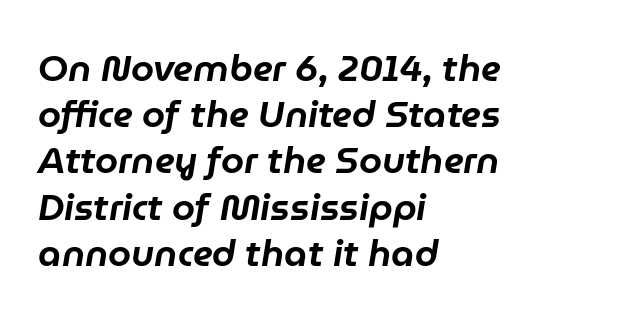
Note the varied advance widths — an 'i' is clearly narrower than an 'm'. If you drew a line through each stem, it would be angled. The type is set solid horizontally, with unmodified tracking. Short and long lines alike share a common starting point at left. The strip under each line holds only bare page.
